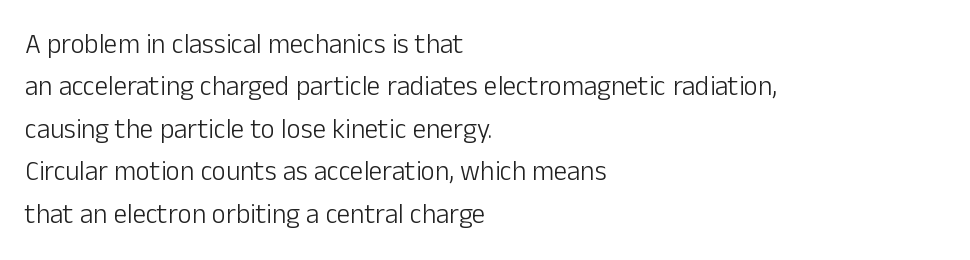
Characters follow at the spacing the type designer built in. Where is the straight margin? On the left. Weight: regular or lighter. Check the space under the baseline: it is left empty. Each new line begins a customary step beneath the previous one.
